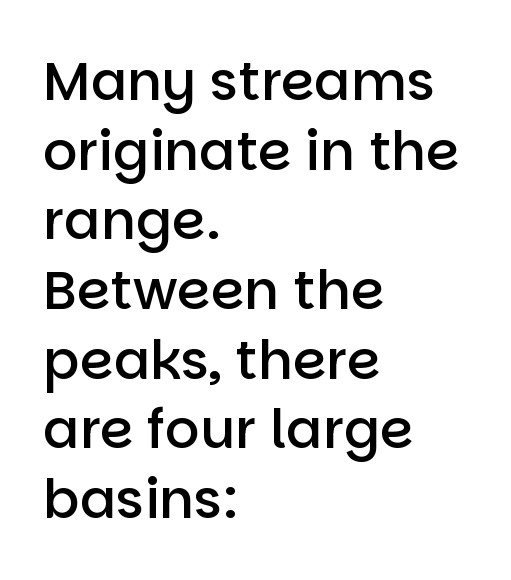
A roman cut, with each character standing at attention. Think of a printed novel: that variable character pitch is what you see here. Reading down the block, your eye returns to a fixed left position each line. Type without underlining. The line texture is even and compact thanks to regular tracking.
